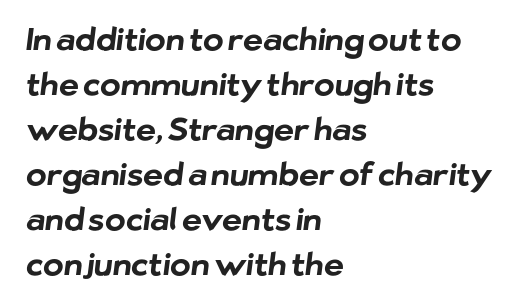
The image shows 31 px bold sans-serif type; set left-aligned, normal line spacing (1.45x), normal letter spacing, not underlined; low stroke contrast and a medium x-height.
